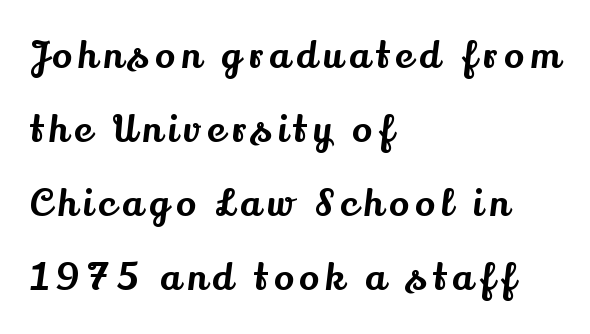
You could not count columns in this text — the font is proportionally spaced. These lines stack with their left ends in a neat column. Beneath every word, the page is bare.
